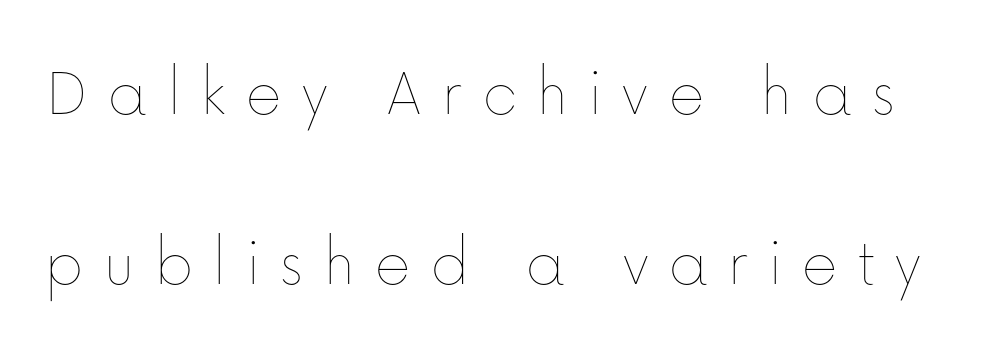
{"italic": "no", "bold": "no", "weight": "thin", "width": "normal", "stroke_contrast": "low", "x_height": "medium", "monospaced": "no", "underline": "no", "line_spacing": "loose", "line_spacing_ratio": 2.43, "letter_spacing": "wide", "letter_spacing_em": 0.27, "glyph_px": 70}
